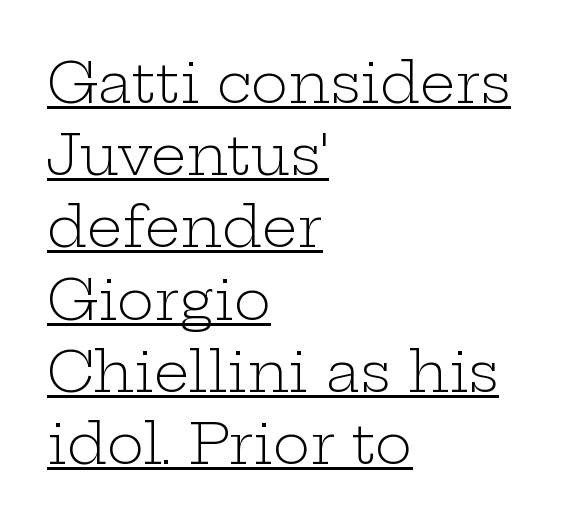
Emphasis is given by a line drawn under the lettering. Note: serifs present on the glyphs. Upright lettering throughout. Think of a printed novel: that variable character pitch is what you see here. Left-aligned paragraph, ragged on the right.
